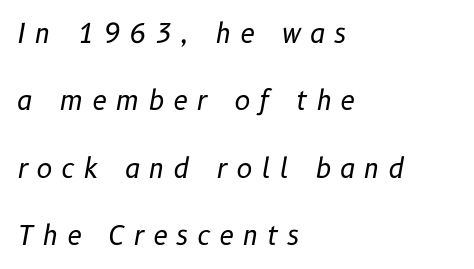
Q: Is the text bold? A: No.
Q: Is the text italic (slanted)? A: Yes, it leans right by about 10 degrees.
Q: Is the text underlined? A: No.
Q: How is the paragraph aligned? A: Left-aligned.
Q: Is the spacing between letters normal or unusually wide? A: Unusually wide.
Q: Is the spacing between lines tight, normal or loose? A: Loose.
